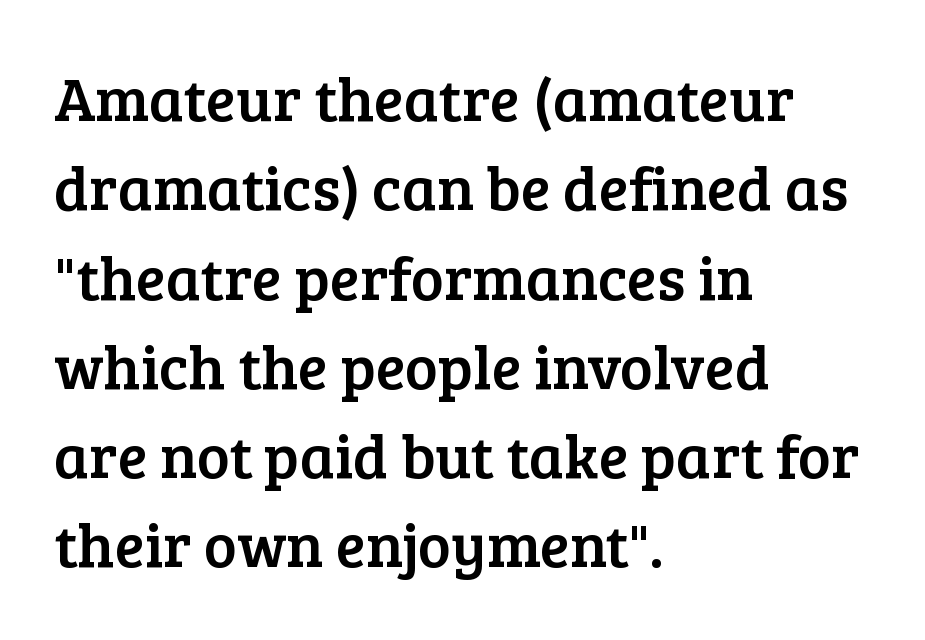
{"serif": "yes", "italic": "no", "width": "normal", "stroke_contrast": "low", "x_height": "medium", "monospaced": "no", "underline": "no", "align": "left", "line_spacing": "normal", "line_spacing_ratio": 1.44, "letter_spacing": "normal", "letter_spacing_em": 0.0, "glyph_px": 62}
